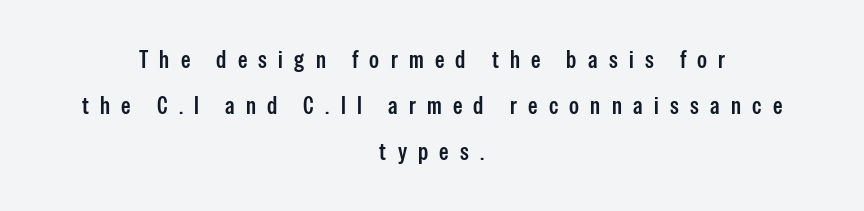
The image shows 24 px text type, upright; set centered, loose line spacing (1.91x), unusually wide letter spacing (+0.47 em), not underlined.
